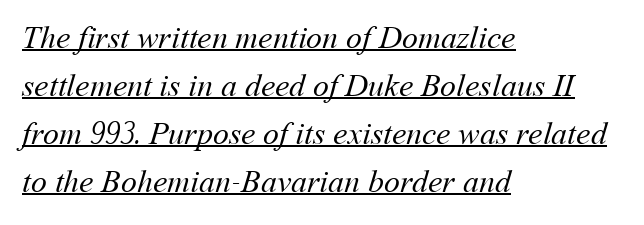
Q: Is the text bold? A: No.
Q: Is the text underlined? A: Yes.
Q: How is the paragraph aligned? A: Left-aligned.
Q: Is the spacing between letters normal or unusually wide? A: Normal.
Q: Is the spacing between lines tight, normal or loose? A: Normal.
Q: Width (condensed, normal, or wide)? A: Normal.
Q: Stroke contrast? A: Medium.
Q: x-height? A: Medium.
Q: Monospaced? A: No.
